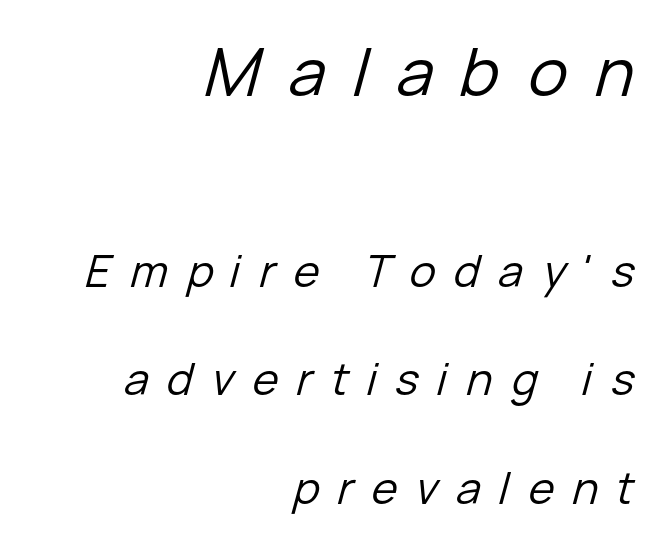
The image shows 66 px regular-weight type, italic (leaning right); set right-aligned, loose line spacing (2.46x), unusually wide letter spacing (+0.42 em), not underlined; the first (top) block is 1.5x larger; low stroke contrast and a medium x-height.
